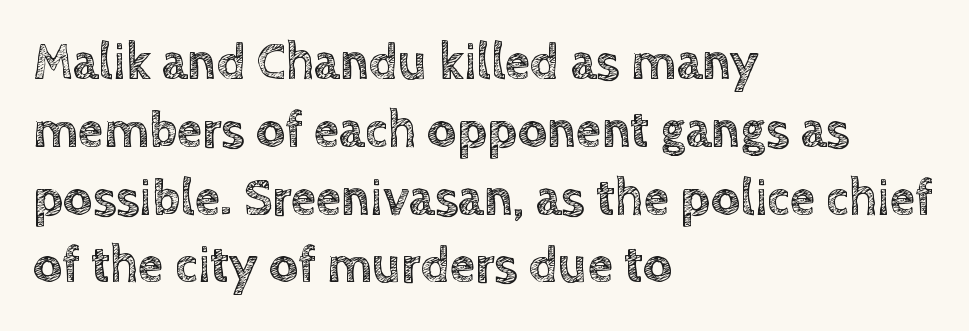
Q: Is the text italic (slanted)? A: No, it is upright.
Q: Is the text underlined? A: No.
Q: How is the paragraph aligned? A: Left-aligned.
Q: Is the spacing between letters normal or unusually wide? A: Normal.
Q: Is the spacing between lines tight, normal or loose? A: Normal.
Q: Width (condensed, normal, or wide)? A: Normal.
Q: x-height? A: Large.
Q: Monospaced? A: No.
